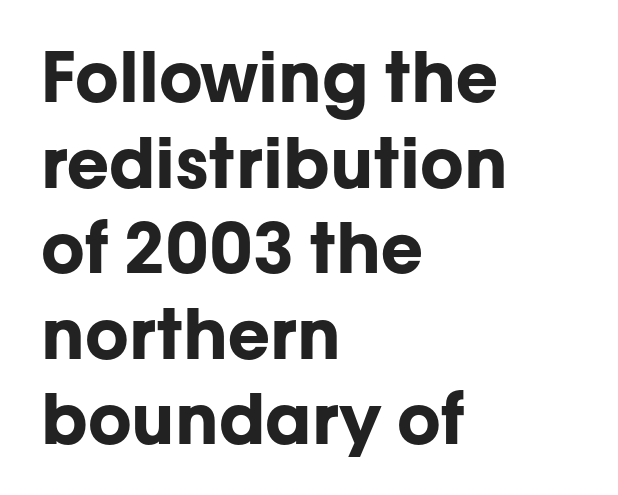
Q: Is the text bold? A: Yes.
Q: Is the text italic (slanted)? A: No, it is upright.
Q: Is the typeface a serif or a sans-serif typeface? A: Sans-serif.
Q: Is the text underlined? A: No.
Q: How is the paragraph aligned? A: Left-aligned.
Q: Is the spacing between letters normal or unusually wide? A: Normal.
Q: Width (condensed, normal, or wide)? A: Normal.
Q: Stroke contrast? A: Low.
Q: x-height? A: Medium.
Q: Monospaced? A: No.
